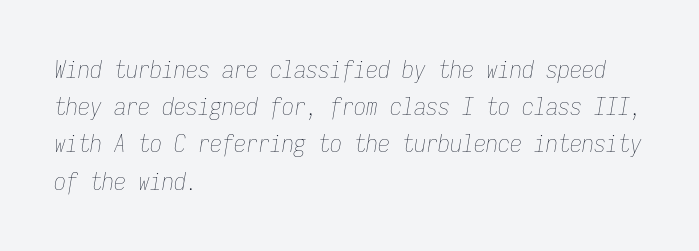
The face used here has a pronounced slope to its letters. These lines keep a tight, regular rhythm from letter to letter. The space directly below the letters is spotless. Does the copy run flush right? No — it runs flush left. If you measured baseline to baseline, you'd find a middling distance.
